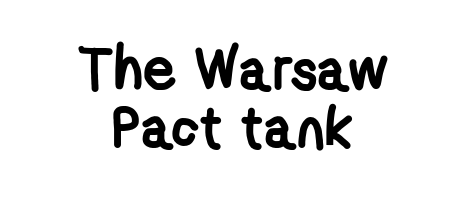
Q: Is the text bold? A: Yes.
Q: Is the typeface a serif or a sans-serif typeface? A: Sans-serif.
Q: Is the text underlined? A: No.
Q: How is the paragraph aligned? A: Centered.
Q: Is the spacing between letters normal or unusually wide? A: Normal.
Q: Is the spacing between lines tight, normal or loose? A: Tight.
Q: Width (condensed, normal, or wide)? A: Condensed.
Q: Stroke contrast? A: Low.
Q: x-height? A: Medium.
Q: Monospaced? A: No.
